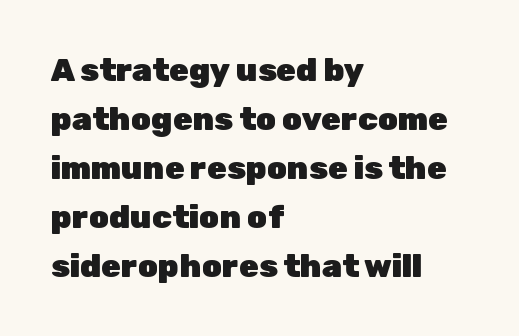
{"serif": "no", "italic": "no", "bold": "yes", "weight": "heavy", "width": "normal", "stroke_contrast": "low", "x_height": "medium", "monospaced": "no", "underline": "no", "align": "left", "line_spacing": "normal", "line_spacing_ratio": 1.53, "letter_spacing": "normal", "letter_spacing_em": 0.0, "glyph_px": 32}
